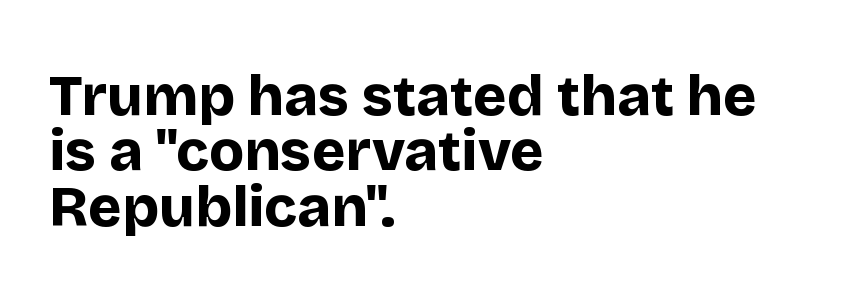
{"serif": "no", "italic": "no", "bold": "yes", "weight": "bold", "width": "normal", "stroke_contrast": "low", "x_height": "large", "monospaced": "no", "underline": "no", "align": "left", "line_spacing": "tight", "line_spacing_ratio": 0.97, "letter_spacing": "normal", "letter_spacing_em": 0.0, "glyph_px": 57}
